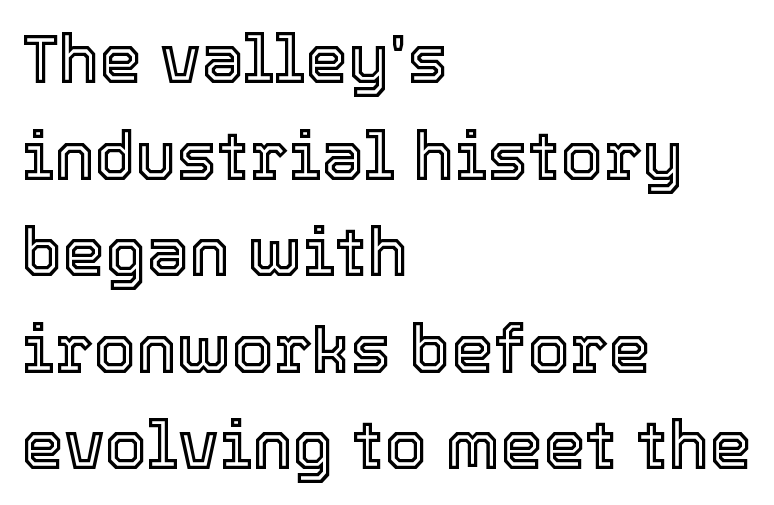
The setting favours the left margin, as ordinary paragraphs usually do. Quick note: underline off. It's the straight-up-and-down kind of type. The lines sit at an ordinary, default distance from one another.
